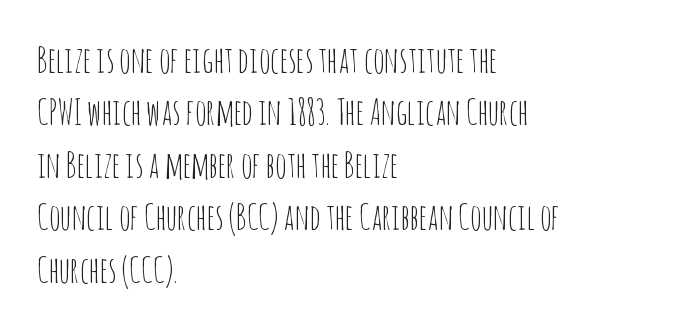
Q: Is the text bold? A: No.
Q: Is the text italic (slanted)? A: No, it is upright.
Q: Is the typeface a serif or a sans-serif typeface? A: Sans-serif.
Q: Is the text underlined? A: No.
Q: How is the paragraph aligned? A: Left-aligned.
Q: Is the spacing between letters normal or unusually wide? A: Normal.
Q: Is the spacing between lines tight, normal or loose? A: Normal.
Q: Width (condensed, normal, or wide)? A: Condensed.
Q: Stroke contrast? A: Low.
Q: x-height? A: Large.
Q: Monospaced? A: No.
